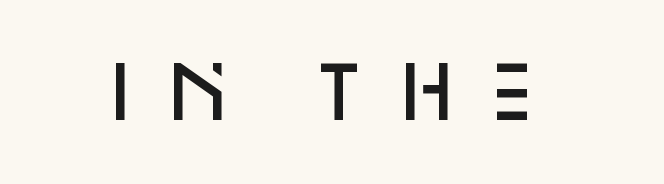
Q: Is the text bold? A: Semi-bold.
Q: Is the text italic (slanted)? A: No, it is upright.
Q: Is the typeface a serif or a sans-serif typeface? A: Sans-serif.
Q: Is the text underlined? A: No.
Q: Is the spacing between letters normal or unusually wide? A: Unusually wide.
Q: Width (condensed, normal, or wide)? A: Normal.
Q: Stroke contrast? A: Low.
Q: x-height? A: Large.
Q: Monospaced? A: No.
